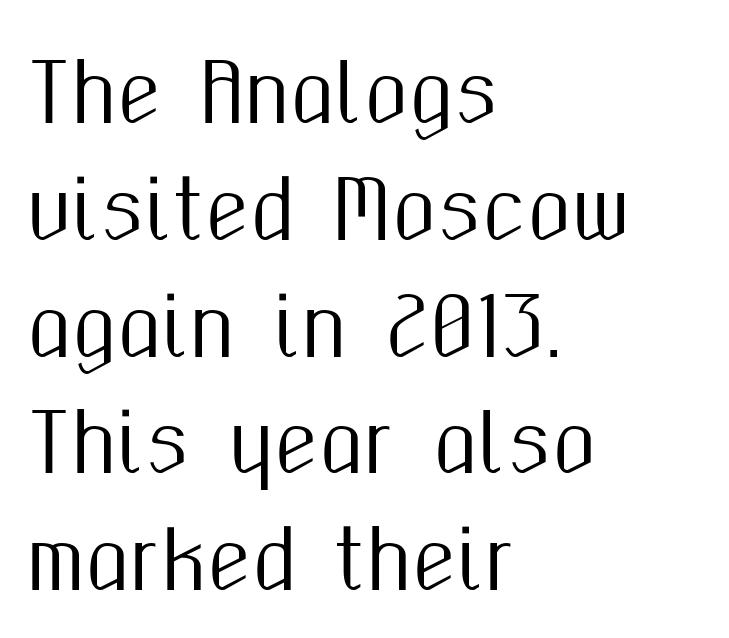
The image shows 80 px condensed sans-serif type, upright; set left-aligned, normal line spacing (1.46x), normal letter spacing, not underlined; medium stroke contrast and a medium x-height.
